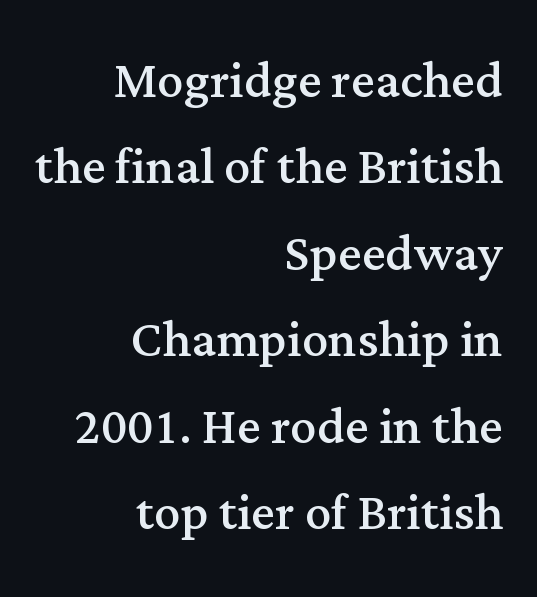
Q: Is the text bold? A: No.
Q: Is the text italic (slanted)? A: No, it is upright.
Q: Is the typeface a serif or a sans-serif typeface? A: Serif.
Q: Is the text underlined? A: No.
Q: How is the paragraph aligned? A: Right-aligned.
Q: Is the spacing between letters normal or unusually wide? A: Normal.
Q: Is the spacing between lines tight, normal or loose? A: Normal.
Q: Width (condensed, normal, or wide)? A: Normal.
Q: Stroke contrast? A: Medium.
Q: x-height? A: Medium.
Q: Monospaced? A: No.
